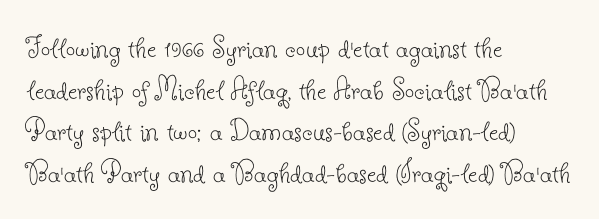
Letter spacing: default. The zone under the glyphs is completely vacant. The lines sit at an ordinary, default distance from one another. Spacing verdict: proportional, widths tailored to each character. Every character sits straight up, as roman type does.
